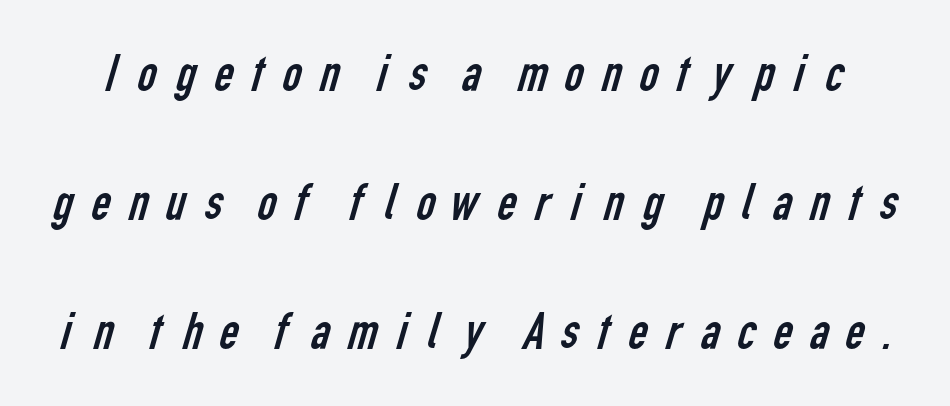
Q: Is the text bold? A: No.
Q: Is the typeface a serif or a sans-serif typeface? A: Sans-serif.
Q: Is the text underlined? A: No.
Q: Is the spacing between letters normal or unusually wide? A: Unusually wide.
Q: Is the spacing between lines tight, normal or loose? A: Loose.
Q: Width (condensed, normal, or wide)? A: Condensed.
Q: Stroke contrast? A: Low.
Q: x-height? A: Medium.
Q: Monospaced? A: No.
